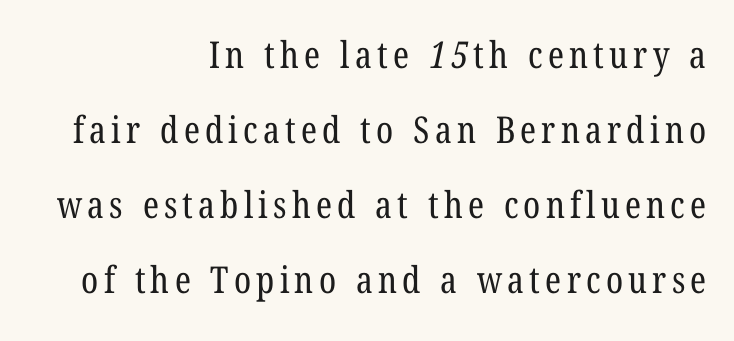
{"serif": "yes", "bold": "no", "weight": "regular", "width": "condensed", "stroke_contrast": "low", "x_height": "medium", "monospaced": "no", "underline": "no", "align": "right", "line_spacing": "loose", "line_spacing_ratio": 2.03, "glyph_px": 37}
